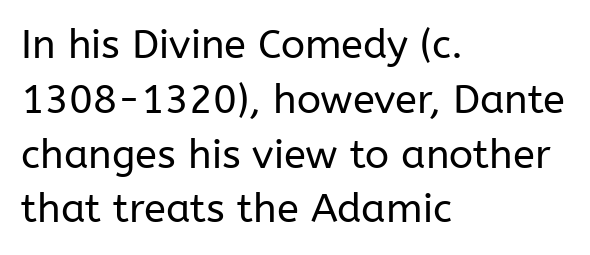
The image shows 40 px regular-weight sans-serif type, upright; set left-aligned, normal line spacing (1.37x), normal letter spacing, not underlined; low stroke contrast and a medium x-height.
